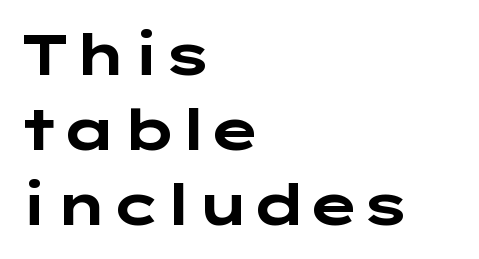
The image shows 57 px bold, wide sans-serif type, upright; set left-aligned, normal line spacing (1.32x), normal letter spacing, not underlined; low stroke contrast and a medium x-height.
